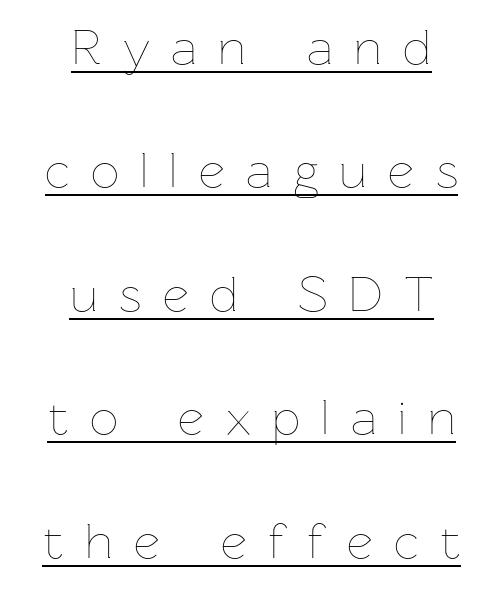
The image shows 50 px thin type, upright; set centered, loose line spacing (2.47x), unusually wide letter spacing (+0.43 em), underlined; low stroke contrast and a medium x-height.
